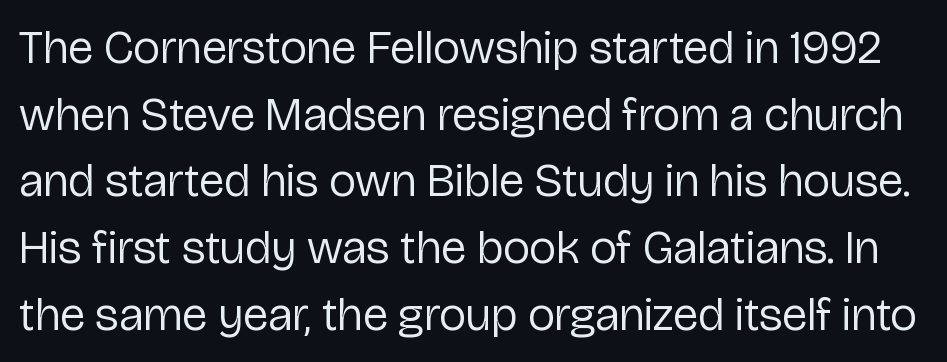
Q: Is the text bold? A: No.
Q: Is the text italic (slanted)? A: No, it is upright.
Q: Is the typeface a serif or a sans-serif typeface? A: Sans-serif.
Q: Is the text underlined? A: No.
Q: Is the spacing between letters normal or unusually wide? A: Normal.
Q: Is the spacing between lines tight, normal or loose? A: Normal.
Q: Width (condensed, normal, or wide)? A: Normal.
Q: Stroke contrast? A: Low.
Q: x-height? A: Medium.
Q: Monospaced? A: No.
